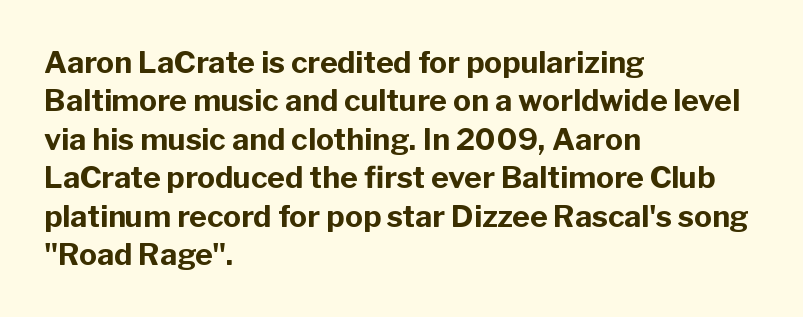
Q: Is the text bold? A: Yes.
Q: Is the text italic (slanted)? A: No, it is upright.
Q: Is the typeface a serif or a sans-serif typeface? A: Sans-serif.
Q: Is the text underlined? A: No.
Q: How is the paragraph aligned? A: Left-aligned.
Q: Is the spacing between letters normal or unusually wide? A: Normal.
Q: Is the spacing between lines tight, normal or loose? A: Normal.
Q: Width (condensed, normal, or wide)? A: Normal.
Q: Stroke contrast? A: Low.
Q: x-height? A: Medium.
Q: Monospaced? A: No.
